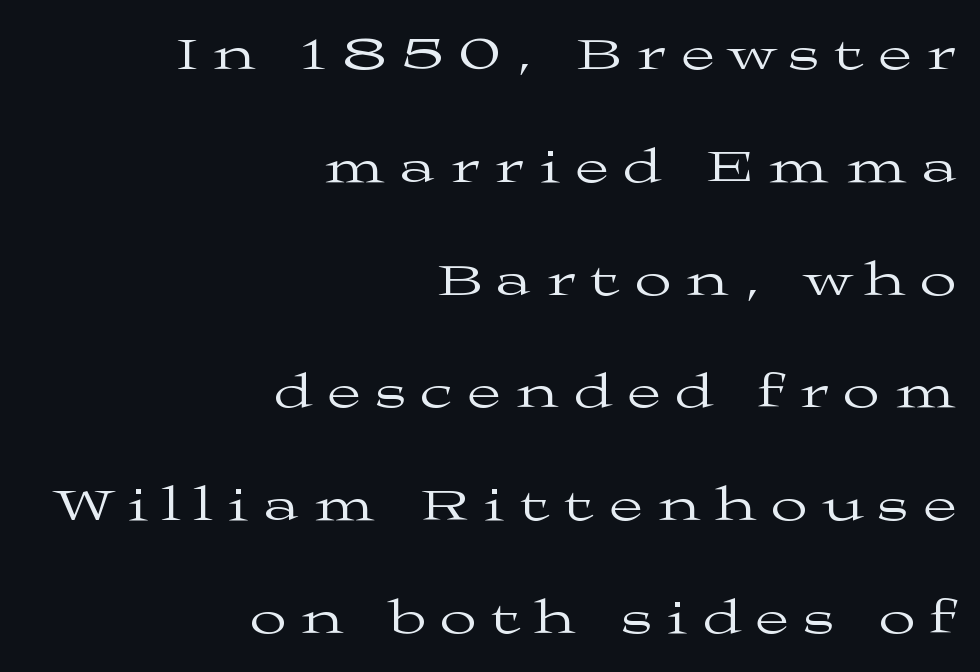
Q: Is the text bold? A: No.
Q: Is the text italic (slanted)? A: No, it is upright.
Q: Is the typeface a serif or a sans-serif typeface? A: Serif.
Q: Is the text underlined? A: No.
Q: How is the paragraph aligned? A: Right-aligned.
Q: Is the spacing between letters normal or unusually wide? A: Unusually wide.
Q: Is the spacing between lines tight, normal or loose? A: Loose.
Q: Width (condensed, normal, or wide)? A: Wide.
Q: Stroke contrast? A: Medium.
Q: x-height? A: Medium.
Q: Monospaced? A: No.
